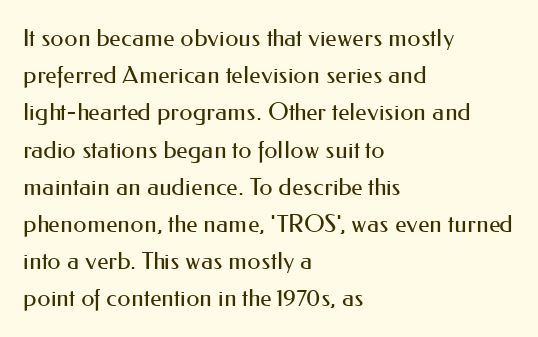
Q: Is the text bold? A: No.
Q: Is the text italic (slanted)? A: No, it is upright.
Q: Is the text underlined? A: No.
Q: How is the paragraph aligned? A: Left-aligned.
Q: Is the spacing between letters normal or unusually wide? A: Normal.
Q: Is the spacing between lines tight, normal or loose? A: Normal.
